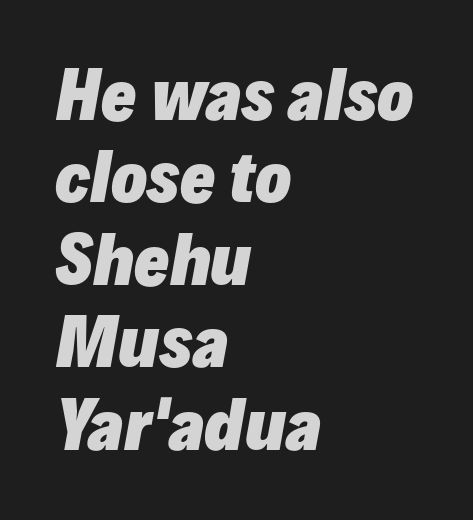
Q: Is the text bold? A: Yes.
Q: Is the text italic (slanted)? A: Yes, it leans right by about 10 degrees.
Q: Is the text underlined? A: No.
Q: How is the paragraph aligned? A: Left-aligned.
Q: Is the spacing between letters normal or unusually wide? A: Normal.
Q: Is the spacing between lines tight, normal or loose? A: Normal.
Q: Width (condensed, normal, or wide)? A: Normal.
Q: Stroke contrast? A: Low.
Q: x-height? A: Medium.
Q: Monospaced? A: No.
